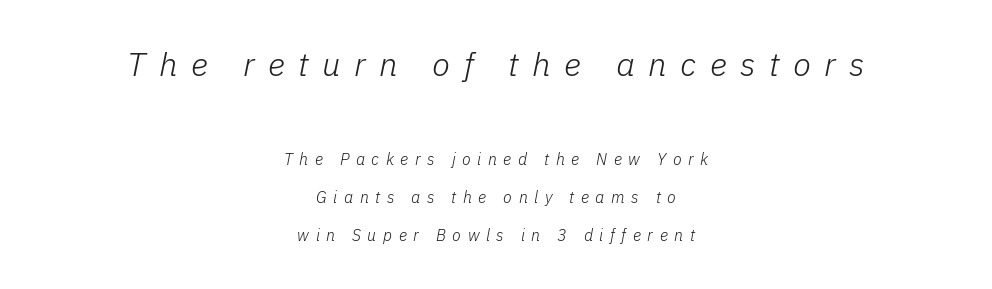
The whitespace from short lines is split evenly between both sides. The letters are spread apart with noticeably loose tracking. Proportional: the letters do not fall into vertical columns. This block would shrink considerably if given ordinary leading; it's expanded now. A clean baseline with only descenders dipping below it. The letters are slanted; this is an italic face.
